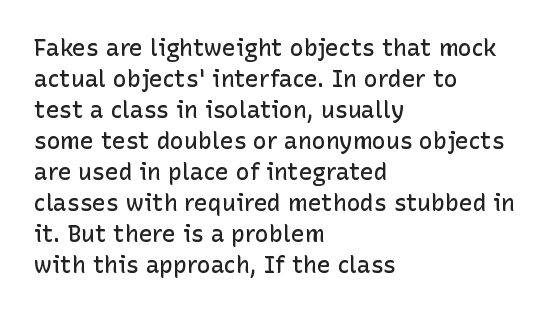
Q: Is the text bold? A: Semi-bold.
Q: Is the text italic (slanted)? A: No, it is upright.
Q: Is the text underlined? A: No.
Q: How is the paragraph aligned? A: Left-aligned.
Q: Is the spacing between letters normal or unusually wide? A: Normal.
Q: Is the spacing between lines tight, normal or loose? A: Normal.
